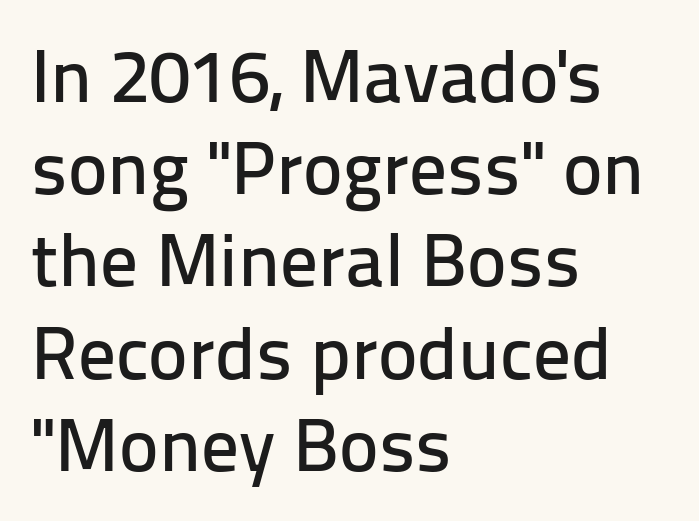
{"serif": "no", "italic": "no", "width": "normal", "stroke_contrast": "low", "x_height": "medium", "monospaced": "no", "underline": "no", "align": "left", "line_spacing_ratio": 1.23, "letter_spacing": "normal", "letter_spacing_em": 0.0, "glyph_px": 75}
